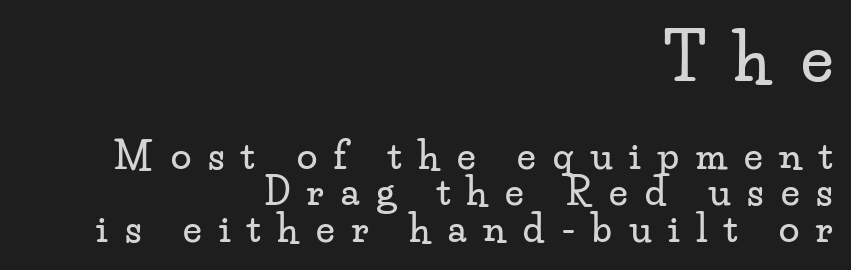
Typographically, this falls in the serif category. Letter spacing: wide. Ascenders rise straight up at ninety degrees. Has an underline been added? It has not. The passage shown is typed in a proportional face where columns would drift. The space between consecutive lines is stingy.
